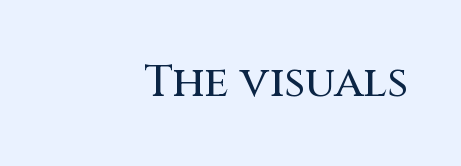
These lines keep a tight, regular rhythm from letter to letter. Spacing verdict: proportional, widths tailored to each character. Stroke terminals: plain, sans-serif. Type without underlining.
